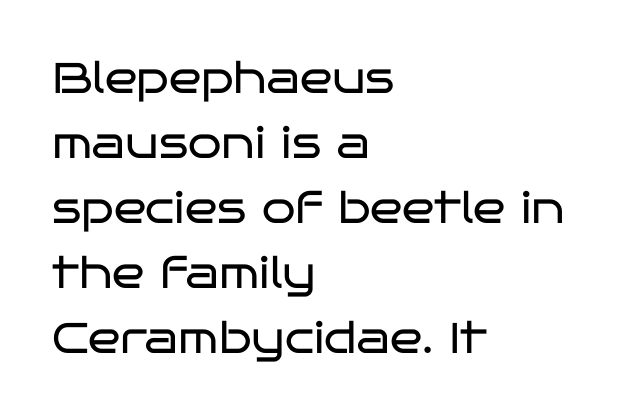
Q: Is the text bold? A: No.
Q: Is the text italic (slanted)? A: No, it is upright.
Q: Is the typeface a serif or a sans-serif typeface? A: Sans-serif.
Q: Is the text underlined? A: No.
Q: How is the paragraph aligned? A: Left-aligned.
Q: Is the spacing between letters normal or unusually wide? A: Normal.
Q: Is the spacing between lines tight, normal or loose? A: Normal.
Q: Width (condensed, normal, or wide)? A: Wide.
Q: Stroke contrast? A: Low.
Q: x-height? A: Large.
Q: Monospaced? A: No.
